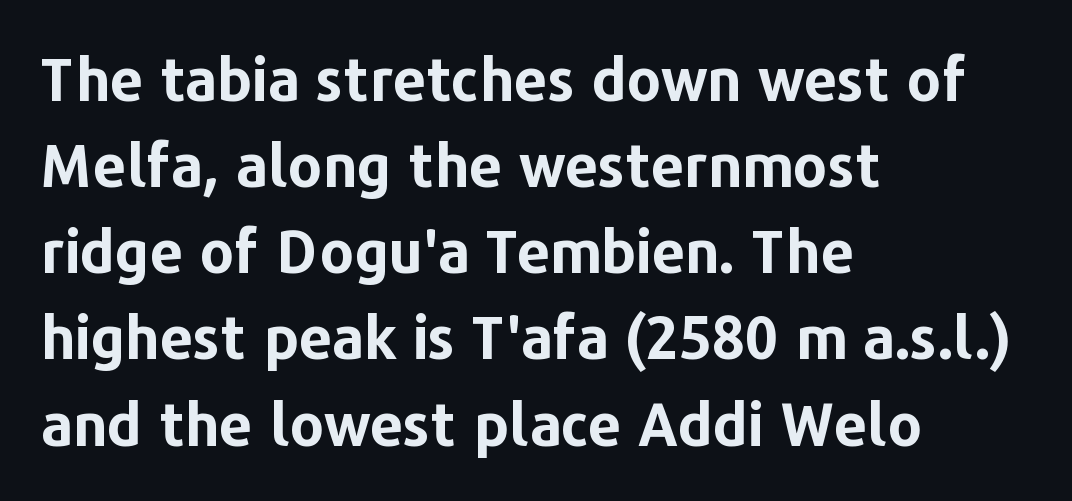
The image shows 59 px bold sans-serif type, upright; set left-aligned, normal line spacing (1.46x), normal letter spacing, not underlined; low stroke contrast and a medium x-height.
